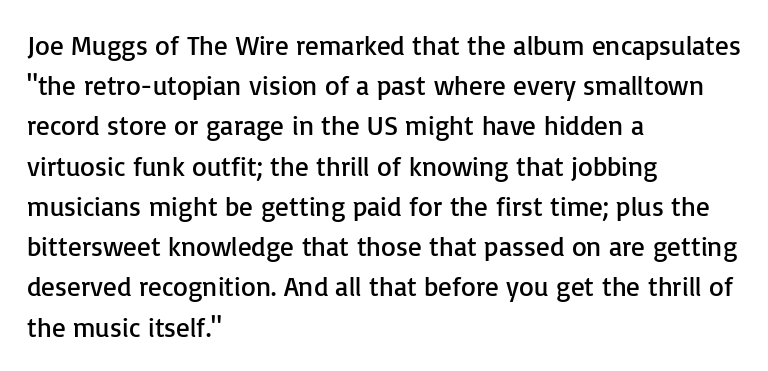
Q: Is the text bold? A: No.
Q: Is the text italic (slanted)? A: No, it is upright.
Q: Is the text underlined? A: No.
Q: How is the paragraph aligned? A: Left-aligned.
Q: Is the spacing between letters normal or unusually wide? A: Normal.
Q: Is the spacing between lines tight, normal or loose? A: Normal.
